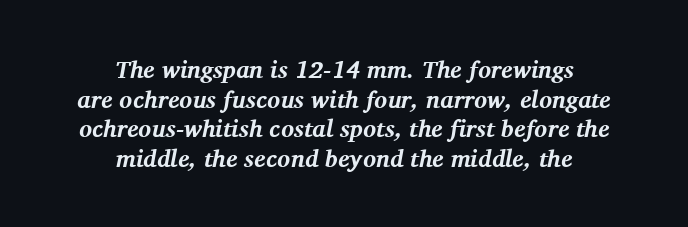
The image shows 24 px bold type, italic (leaning right); set centered, line spacing 1.23x, normal letter spacing, not underlined.
